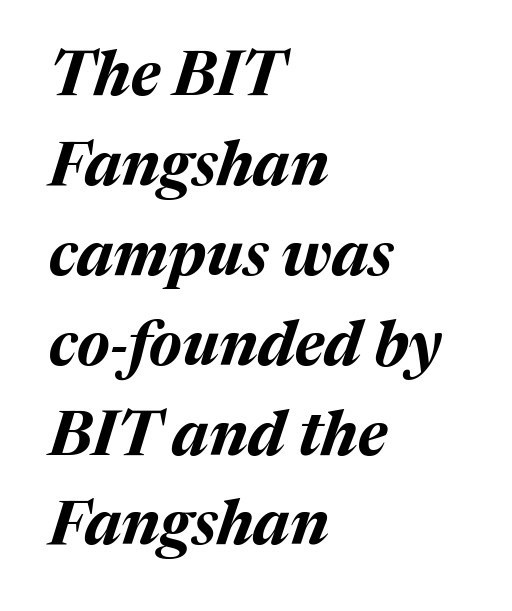
The image shows 62 px bold type, italic (leaning right); set left-aligned, normal line spacing (1.45x), normal letter spacing, not underlined; medium stroke contrast and a medium x-height.
